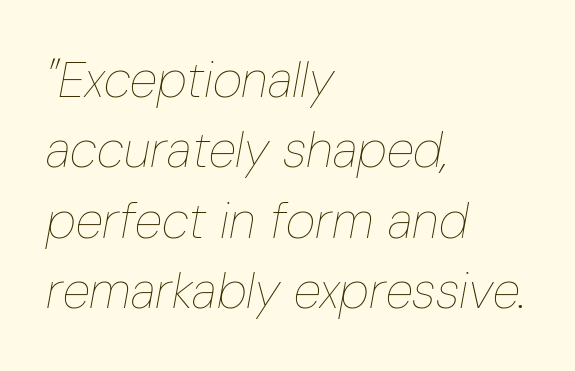
Q: Is the text bold? A: No.
Q: Is the text italic (slanted)? A: Yes, it leans right by about 10 degrees.
Q: Is the text underlined? A: No.
Q: How is the paragraph aligned? A: Left-aligned.
Q: Is the spacing between letters normal or unusually wide? A: Normal.
Q: Is the spacing between lines tight, normal or loose? A: Normal.
Q: Width (condensed, normal, or wide)? A: Condensed.
Q: Stroke contrast? A: Low.
Q: x-height? A: Medium.
Q: Monospaced? A: No.
